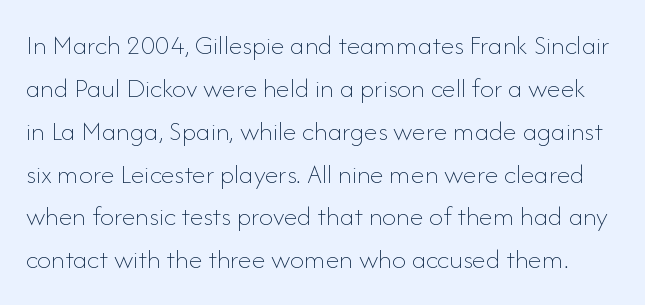
{"italic": "no", "bold": "no", "weight": "thin", "width": "normal", "stroke_contrast": "low", "x_height": "small", "monospaced": "no", "underline": "no", "line_spacing": "normal", "line_spacing_ratio": 1.53, "letter_spacing": "normal", "letter_spacing_em": 0.0, "glyph_px": 28}
